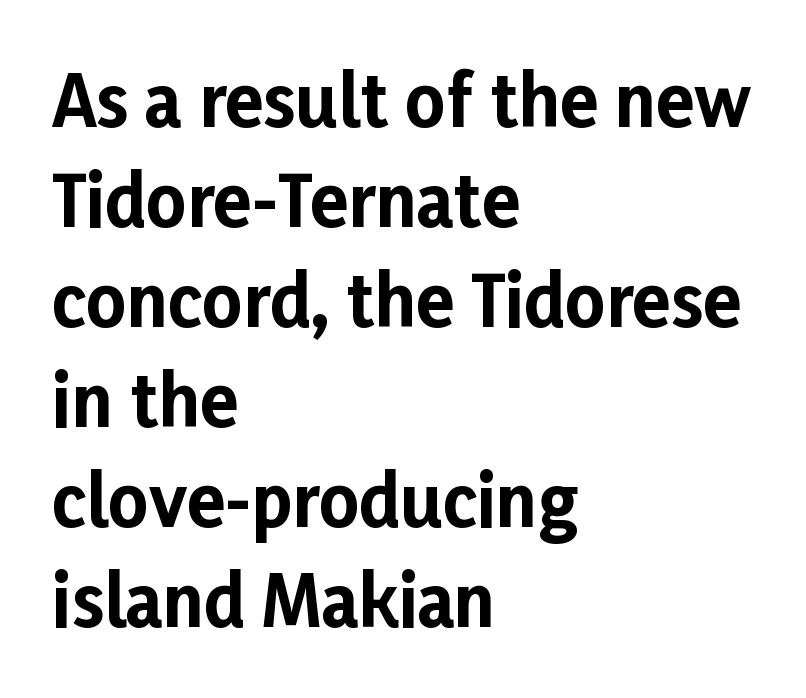
The image shows 70 px bold sans-serif type, upright; set left-aligned, normal line spacing (1.43x), normal letter spacing, not underlined; low stroke contrast and a medium x-height.
